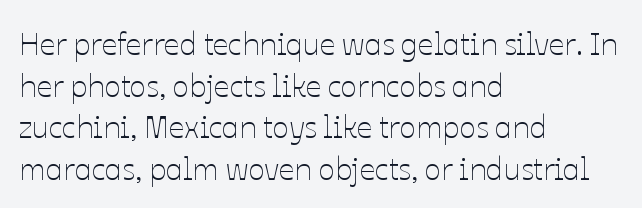
Compared with a centered layout, this one pins lines to the left instead. Here the glyphs are tracked normally, forming tight word shapes. Note the varied advance widths — an 'i' is clearly narrower than an 'm'. Nope, not italic — everything's standing straight.
